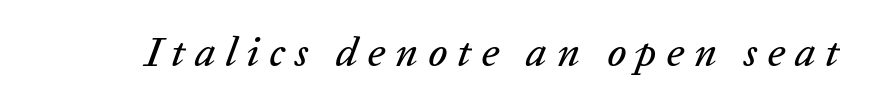
The image shows 42 px text type, italic (leaning right); set unusually wide letter spacing (+0.23 em), not underlined; low stroke contrast and a medium x-height.
